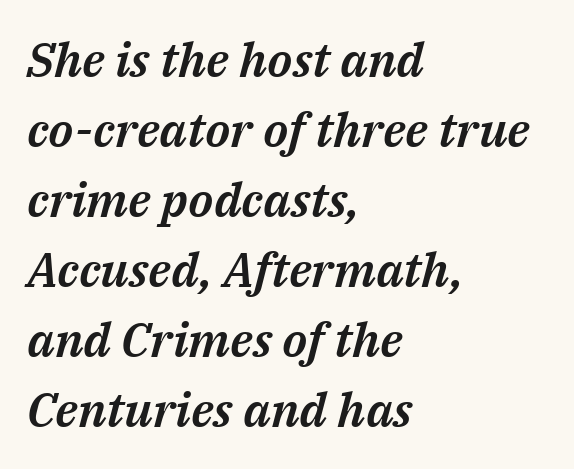
{"italic": "yes", "lean": "right", "slant_degrees": 14, "width": "normal", "stroke_contrast": "medium", "x_height": "medium", "monospaced": "no", "underline": "no", "align": "left", "line_spacing": "normal", "line_spacing_ratio": 1.46, "letter_spacing": "normal", "letter_spacing_em": 0.0, "glyph_px": 48}
